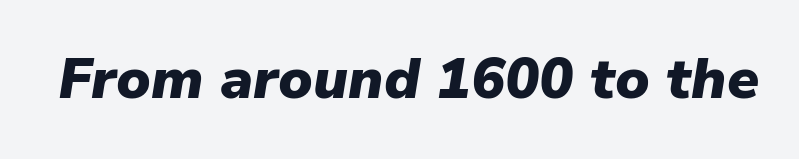
{"italic": "yes", "lean": "right", "slant_degrees": 9, "bold": "yes", "weight": "heavy", "width": "normal", "stroke_contrast": "low", "x_height": "medium", "monospaced": "no", "underline": "no", "letter_spacing": "normal", "letter_spacing_em": 0.0, "glyph_px": 57}
